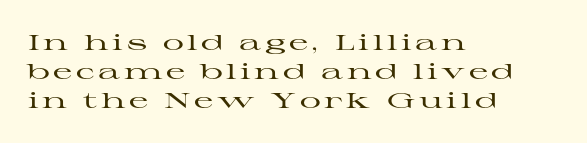
{"italic": "no", "underline": "no", "align": "left", "line_spacing": "normal", "line_spacing_ratio": 1.37, "glyph_px": 21}
